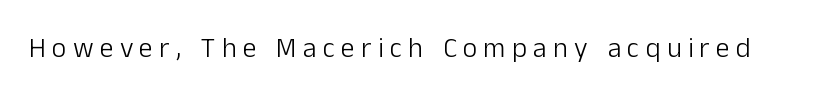
Caption: face not bold, strokes unweighted. This rendering widens character spacing well past its baseline value. The rendering uses natural spacing where letterforms have individual widths. Notice how the stems are strictly vertical — no italics here. Underlining? Definitely not there.
